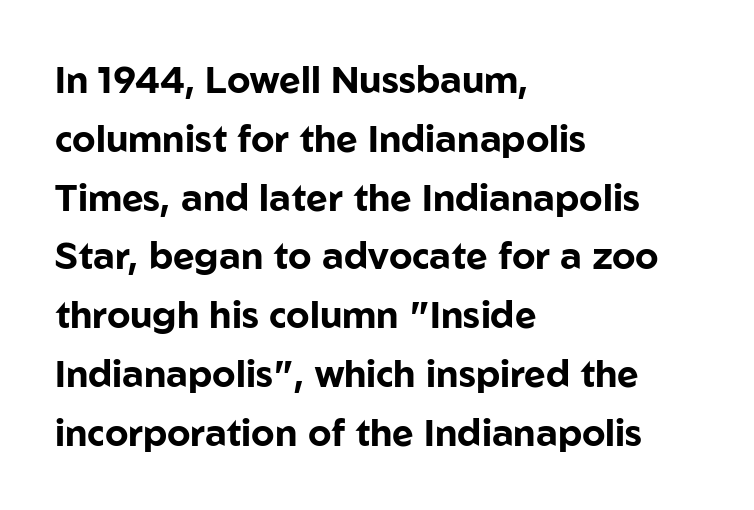
{"serif": "no", "italic": "no", "bold": "yes", "weight": "bold", "width": "normal", "stroke_contrast": "low", "x_height": "medium", "monospaced": "no", "underline": "no", "align": "left", "line_spacing": "normal", "line_spacing_ratio": 1.59, "letter_spacing": "normal", "letter_spacing_em": 0.0, "glyph_px": 37}
